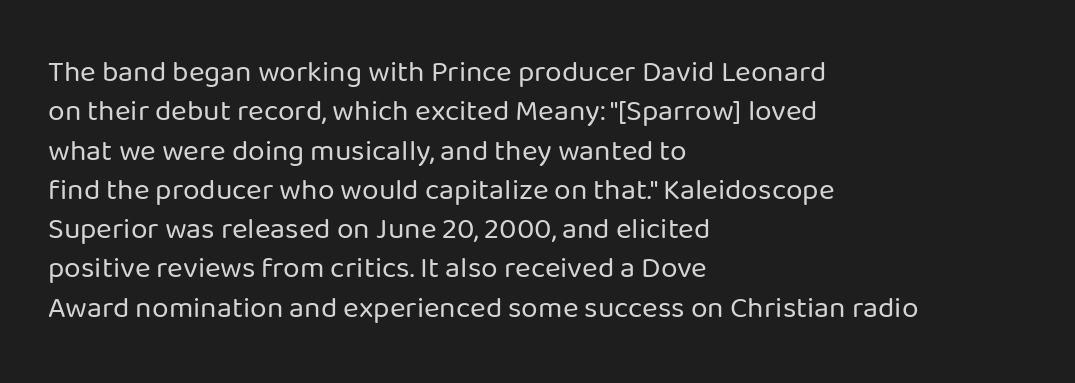
{"serif": "no", "italic": "no", "bold": "no", "weight": "regular", "width": "normal", "stroke_contrast": "low", "x_height": "medium", "monospaced": "no", "underline": "no", "align": "left", "line_spacing": "normal", "line_spacing_ratio": 1.31, "letter_spacing": "normal", "letter_spacing_em": 0.0, "glyph_px": 30}
